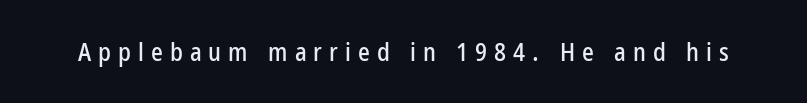
{"italic": "no", "underline": "no", "letter_spacing": "wide", "letter_spacing_em": 0.28, "glyph_px": 25}
